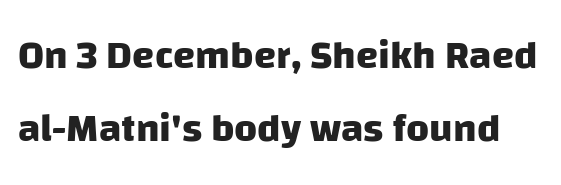
Q: Is the text bold? A: Yes.
Q: Is the typeface a serif or a sans-serif typeface? A: Sans-serif.
Q: Is the text underlined? A: No.
Q: Is the spacing between letters normal or unusually wide? A: Normal.
Q: Width (condensed, normal, or wide)? A: Normal.
Q: Stroke contrast? A: Low.
Q: x-height? A: Large.
Q: Monospaced? A: No.
